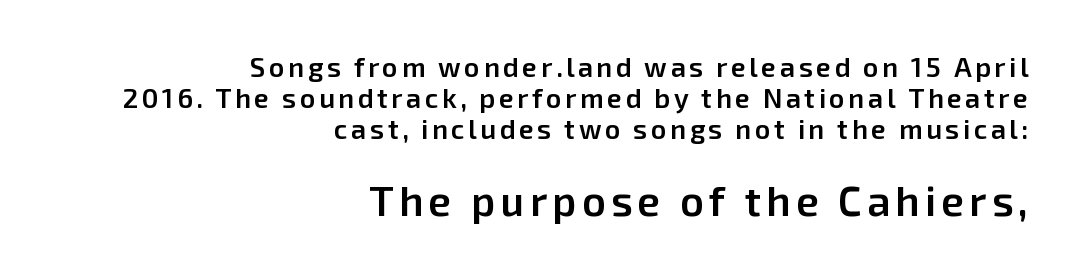
Typesetter's note: demi weight, one step under bold. This sample uses a sans-serif face. Successive baselines arrive quickly, one right under another. All the whitespace from short lines collects on the left.
